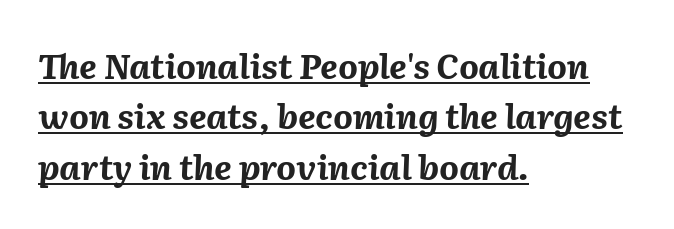
Notice how the stems are inclined rather than vertical — that's the hallmark of italics. The rendering uses a bold face; every stroke is thick and dark. The passage shown has conventional tracking throughout. Check the space under the baseline: a stroke is drawn there. The rendering uses natural spacing where letterforms have individual widths.
